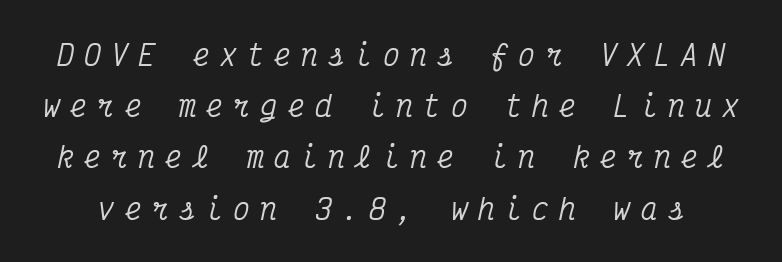
Q: Is the text italic (slanted)? A: Yes, it leans right by about 12 degrees.
Q: Is the typeface a serif or a sans-serif typeface? A: Serif.
Q: Is the text underlined? A: No.
Q: Is the spacing between letters normal or unusually wide? A: Unusually wide.
Q: Width (condensed, normal, or wide)? A: Condensed.
Q: Stroke contrast? A: Medium.
Q: x-height? A: Medium.
Q: Monospaced? A: Yes.
